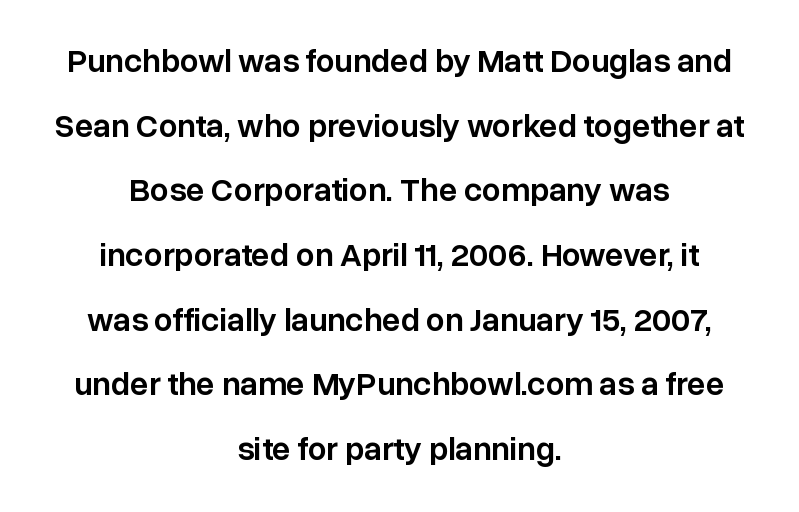
The image shows 33 px semibold sans-serif type, upright; set centered, loose line spacing (1.96x), normal letter spacing, not underlined; low stroke contrast and a medium x-height.
